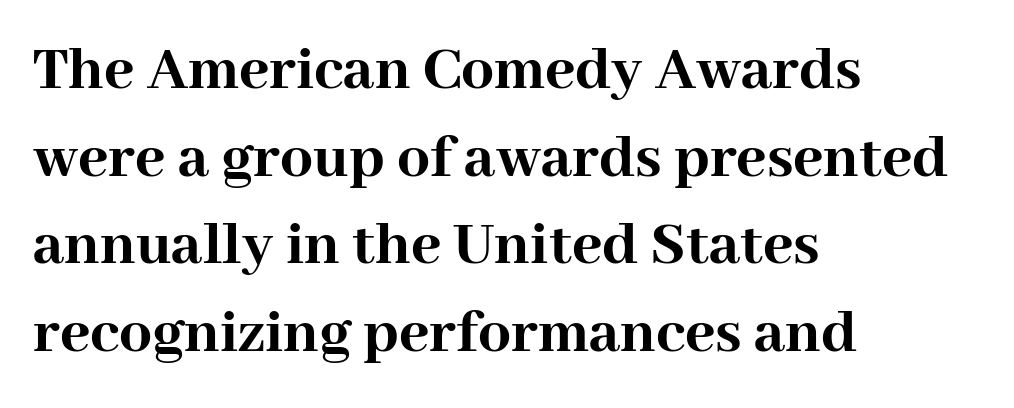
Q: Is the text bold? A: Yes.
Q: Is the text italic (slanted)? A: No, it is upright.
Q: Is the typeface a serif or a sans-serif typeface? A: Serif.
Q: Is the text underlined? A: No.
Q: How is the paragraph aligned? A: Left-aligned.
Q: Is the spacing between letters normal or unusually wide? A: Normal.
Q: Is the spacing between lines tight, normal or loose? A: Normal.
Q: Width (condensed, normal, or wide)? A: Normal.
Q: Stroke contrast? A: High.
Q: x-height? A: Medium.
Q: Monospaced? A: No.
